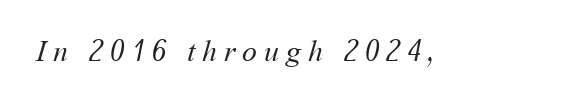
{"bold": "no", "weight": "regular", "width": "normal", "stroke_contrast": "medium", "x_height": "medium", "monospaced": "no", "underline": "no", "letter_spacing": "wide", "letter_spacing_em": 0.23, "glyph_px": 30}
